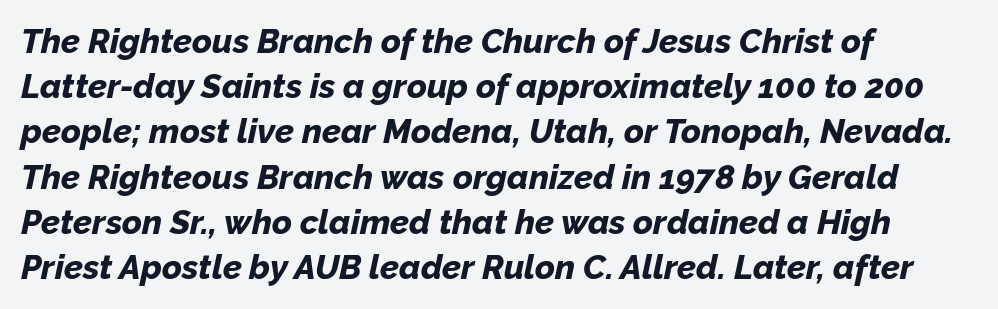
{"italic": "yes", "lean": "right", "slant_degrees": 12, "bold": "yes", "weight": "bold", "width": "normal", "stroke_contrast": "low", "x_height": "medium", "monospaced": "no", "underline": "no", "align": "left", "line_spacing": "normal", "line_spacing_ratio": 1.33, "letter_spacing": "normal", "letter_spacing_em": 0.0, "glyph_px": 34}
